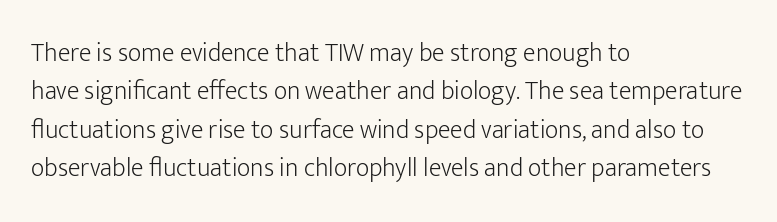
{"italic": "no", "bold": "no", "underline": "no", "align": "left", "line_spacing": "normal", "line_spacing_ratio": 1.48, "letter_spacing": "normal", "letter_spacing_em": 0.0, "glyph_px": 26}
